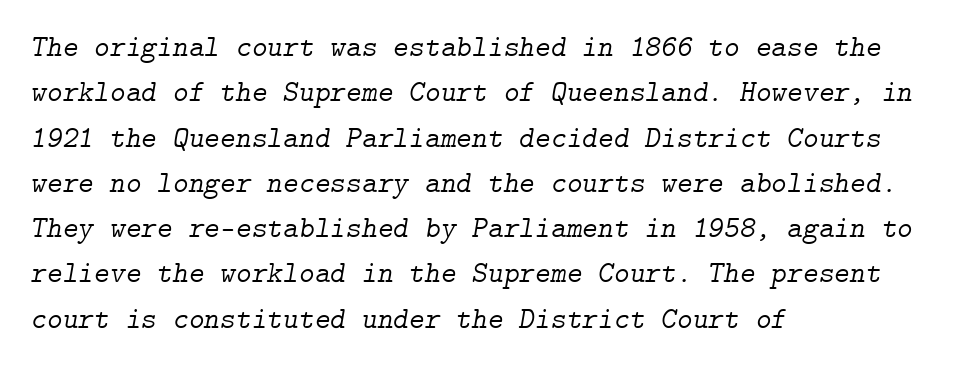
{"serif": "yes", "italic": "yes", "lean": "right", "slant_degrees": 9, "bold": "no", "weight": "light", "width": "normal", "stroke_contrast": "low", "x_height": "medium", "underline": "no", "align": "left", "line_spacing": "normal", "line_spacing_ratio": 1.51, "letter_spacing": "normal", "letter_spacing_em": 0.0, "glyph_px": 30}
